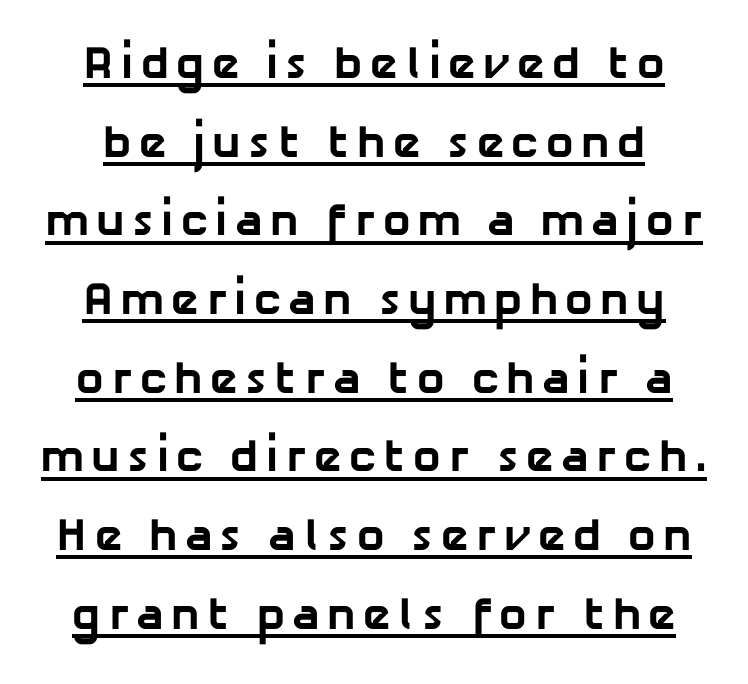
Q: Is the text bold? A: Yes.
Q: Is the typeface a serif or a sans-serif typeface? A: Sans-serif.
Q: Is the text underlined? A: Yes.
Q: Width (condensed, normal, or wide)? A: Normal.
Q: Stroke contrast? A: Low.
Q: x-height? A: Medium.
Q: Monospaced? A: No.
